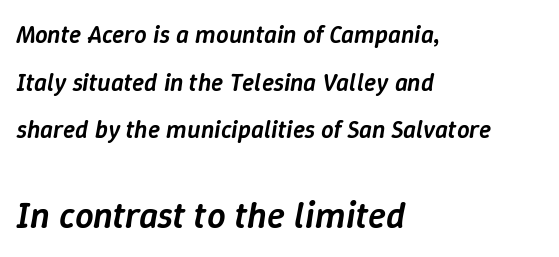
The image shows 37 px semibold type, italic (leaning right); set left-aligned, loose line spacing (1.91x), normal letter spacing, not underlined; the second (bottom) block is 1.48x larger; low stroke contrast and a medium x-height.
